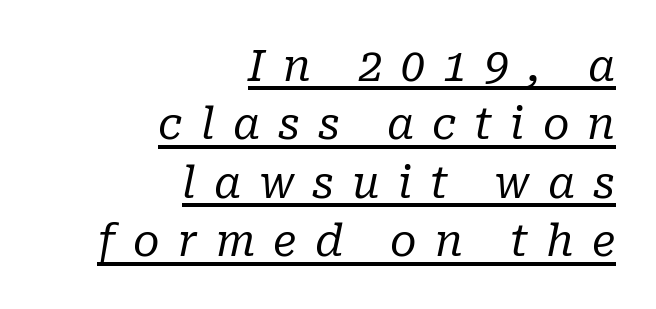
The image shows 43 px regular-weight serif type, italic (leaning right); set right-aligned, normal line spacing (1.36x), unusually wide letter spacing (+0.42 em), underlined; low stroke contrast and a medium x-height.
